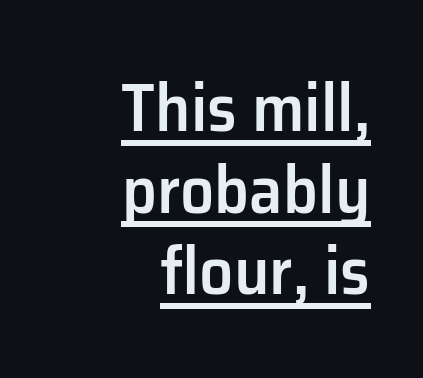
The image shows 68 px semibold sans-serif type, upright; set right-aligned, line spacing 1.2x, normal letter spacing, underlined; low stroke contrast and a medium x-height.
